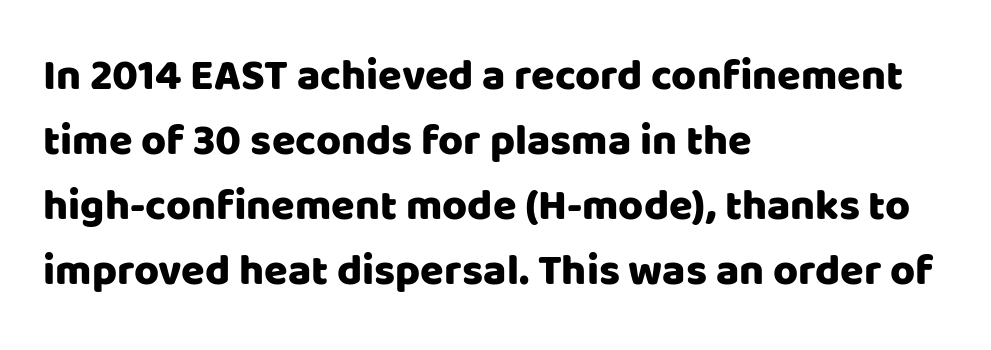
Q: Is the text italic (slanted)? A: No, it is upright.
Q: Is the typeface a serif or a sans-serif typeface? A: Sans-serif.
Q: Is the text underlined? A: No.
Q: How is the paragraph aligned? A: Left-aligned.
Q: Is the spacing between letters normal or unusually wide? A: Normal.
Q: Is the spacing between lines tight, normal or loose? A: Normal.
Q: Width (condensed, normal, or wide)? A: Normal.
Q: Stroke contrast? A: Low.
Q: x-height? A: Large.
Q: Monospaced? A: No.
